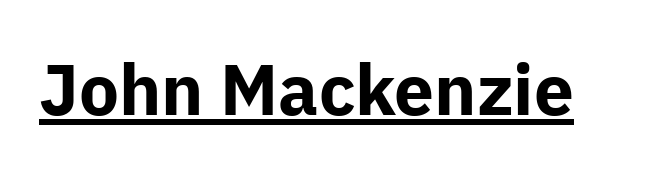
Students, observe the line beneath the letters — that is underlining. Strong, thick strokes mark this as bold type. Each letter keeps its own natural width here, so spacing adapts to shape. Does the lettering tilt? It doesn't — this is upright. Check where the strokes stop: nothing finishes them off — pure sans.
